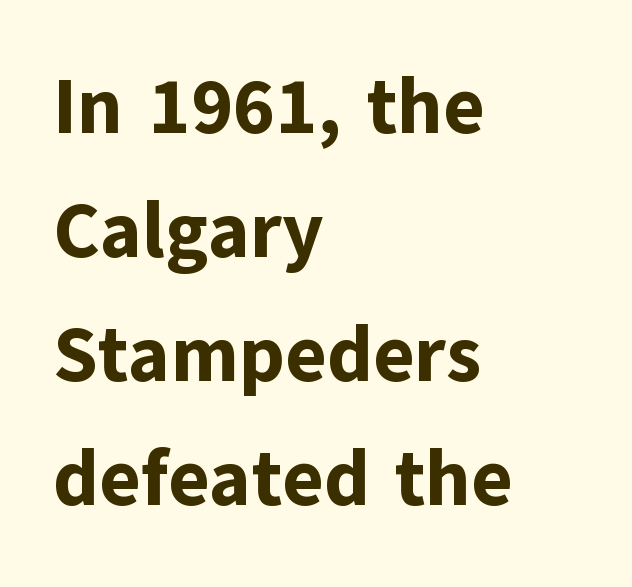
{"serif": "no", "italic": "no", "bold": "yes", "weight": "bold", "width": "normal", "stroke_contrast": "low", "x_height": "medium", "monospaced": "no", "underline": "no", "align": "left", "line_spacing": "normal", "line_spacing_ratio": 1.59, "letter_spacing": "normal", "letter_spacing_em": 0.0, "glyph_px": 78}
